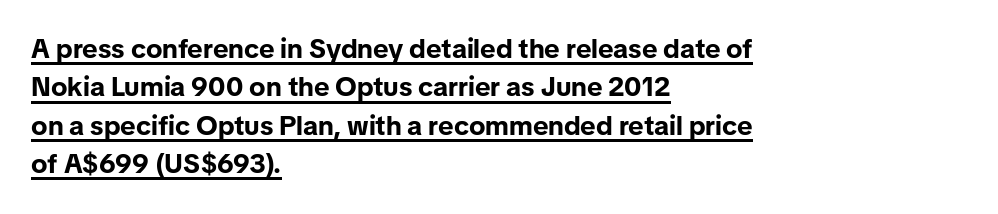
Q: Is the text bold? A: Yes.
Q: Is the text italic (slanted)? A: No, it is upright.
Q: Is the text underlined? A: Yes.
Q: How is the paragraph aligned? A: Left-aligned.
Q: Is the spacing between letters normal or unusually wide? A: Normal.
Q: Is the spacing between lines tight, normal or loose? A: Normal.
